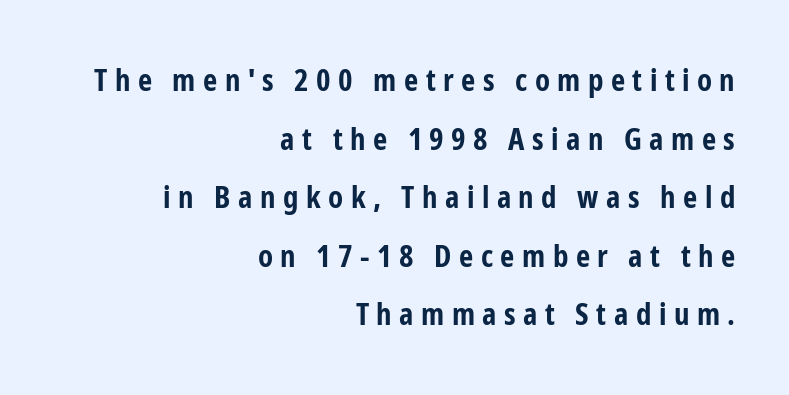
Q: Is the text bold? A: Yes.
Q: Is the text italic (slanted)? A: No, it is upright.
Q: Is the typeface a serif or a sans-serif typeface? A: Sans-serif.
Q: Is the text underlined? A: No.
Q: How is the paragraph aligned? A: Right-aligned.
Q: Is the spacing between letters normal or unusually wide? A: Unusually wide.
Q: Width (condensed, normal, or wide)? A: Condensed.
Q: Stroke contrast? A: Low.
Q: x-height? A: Medium.
Q: Monospaced? A: No.
